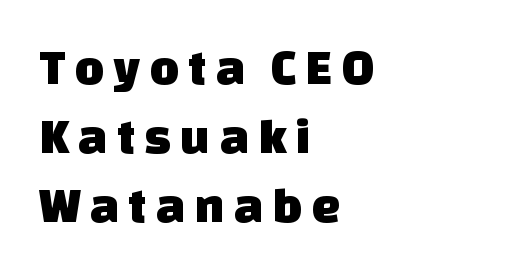
Leading: standard. This sample is left-justified, so line endings fall wherever the words run out. The passage shown is typed in a proportional face where columns would drift. The specimen omits any rule beneath the text block's lines.
